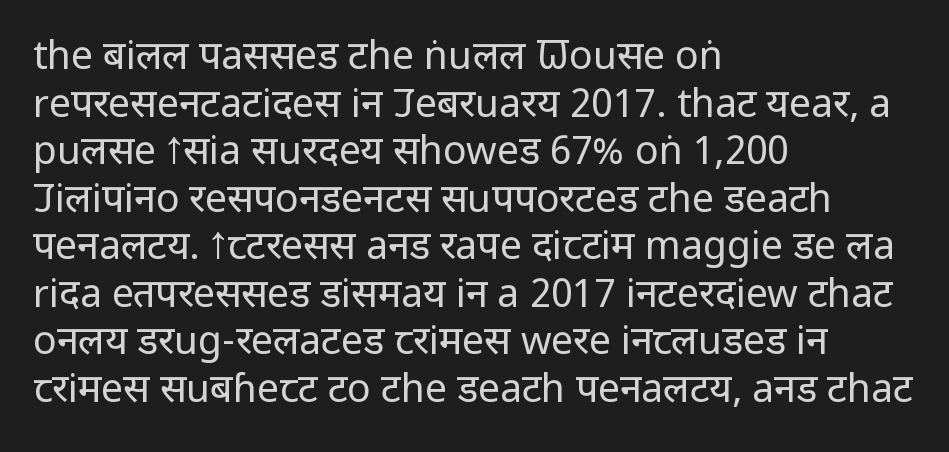
The image shows 39 px regular-weight, condensed sans-serif type, upright; set left-aligned, line spacing 1.22x, normal letter spacing, not underlined; low stroke contrast and a large x-height.
